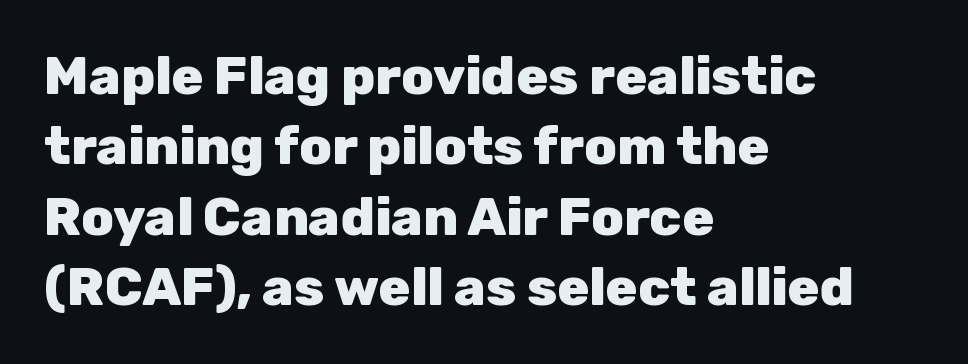
Q: Is the text bold? A: Yes.
Q: Is the text italic (slanted)? A: No, it is upright.
Q: Is the typeface a serif or a sans-serif typeface? A: Sans-serif.
Q: Is the text underlined? A: No.
Q: How is the paragraph aligned? A: Left-aligned.
Q: Is the spacing between letters normal or unusually wide? A: Normal.
Q: Is the spacing between lines tight, normal or loose? A: Normal.
Q: Width (condensed, normal, or wide)? A: Normal.
Q: Stroke contrast? A: Low.
Q: x-height? A: Medium.
Q: Monospaced? A: No.
